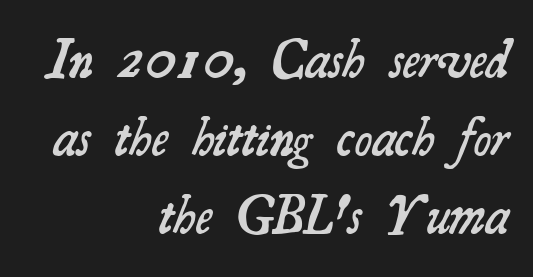
Q: Is the text bold? A: Semi-bold.
Q: Is the typeface a serif or a sans-serif typeface? A: Serif.
Q: Is the text underlined? A: No.
Q: How is the paragraph aligned? A: Right-aligned.
Q: Is the spacing between letters normal or unusually wide? A: Normal.
Q: Is the spacing between lines tight, normal or loose? A: Normal.
Q: Width (condensed, normal, or wide)? A: Normal.
Q: Stroke contrast? A: Medium.
Q: x-height? A: Small.
Q: Monospaced? A: No.
